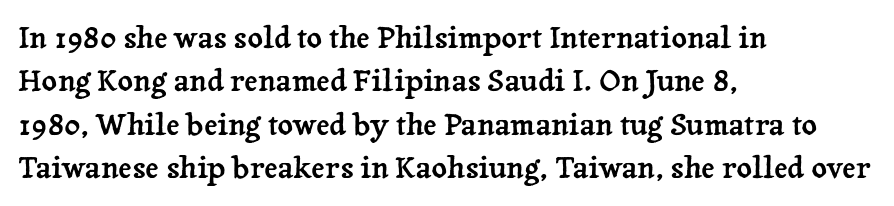
The image shows 30 px serif type, upright; set left-aligned, normal line spacing (1.45x), normal letter spacing, not underlined; low stroke contrast and a medium x-height.
